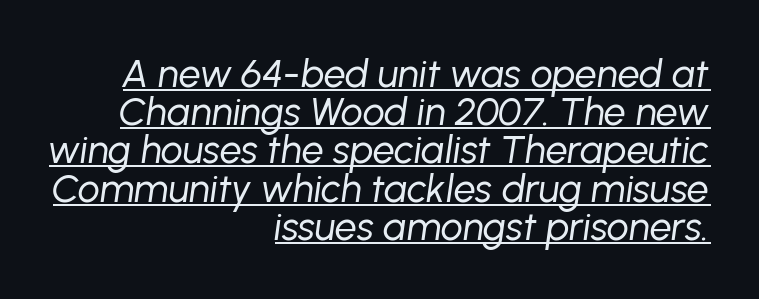
The image shows 39 px regular-weight type, italic (leaning right); set right-aligned, tight line spacing (0.98x), normal letter spacing, underlined; low stroke contrast and a medium x-height.
